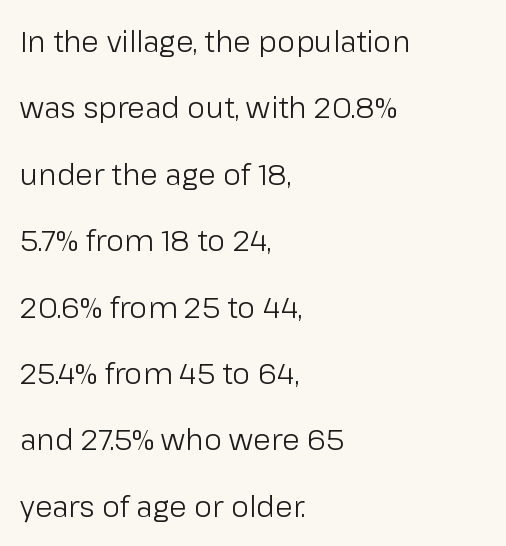
Q: Is the text bold? A: No.
Q: Is the text italic (slanted)? A: No, it is upright.
Q: Is the typeface a serif or a sans-serif typeface? A: Sans-serif.
Q: Is the text underlined? A: No.
Q: How is the paragraph aligned? A: Left-aligned.
Q: Is the spacing between letters normal or unusually wide? A: Normal.
Q: Is the spacing between lines tight, normal or loose? A: Loose.
Q: Width (condensed, normal, or wide)? A: Normal.
Q: Stroke contrast? A: Low.
Q: x-height? A: Medium.
Q: Monospaced? A: No.
